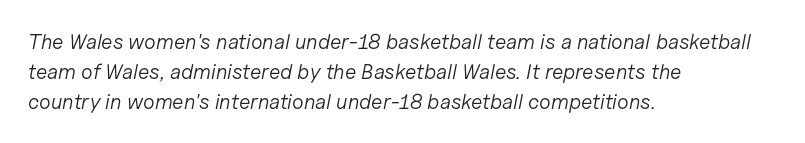
Baseline-to-baseline distance is the conventional proportion of letter height. Would a proofreader flag this as italicized? Yes. Spacing between characters is what you'd get straight out of the box. These lines stack with their left ends in a neat column. Decoration check: the copy has no underline.
